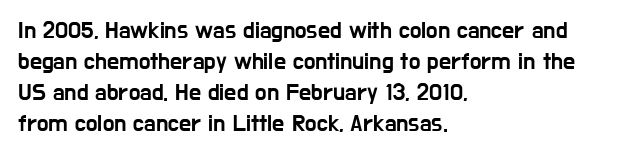
The rag falls on the right side of this text block. How would I describe the line gaps? Plain and ordinary. Ordinary non-slanted type is in use. The gaps between neighbouring characters are ordinary and unremarkable.
